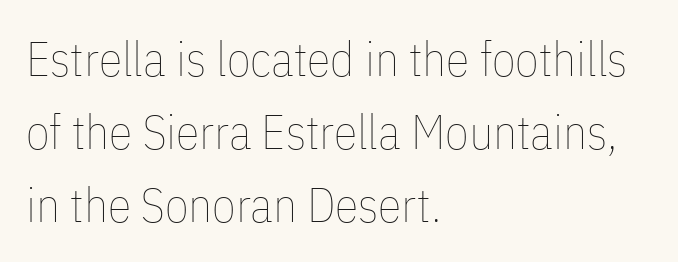
The strokes are not fattened; the text isn't bold. The baseline area is clear. When letters stand straight like this, we call the style roman or upright. The letters advance in unequal steps, a hallmark of proportional type. The setting favours the left margin, as ordinary paragraphs usually do. Whoever set this chose a conventional vertical rhythm.
